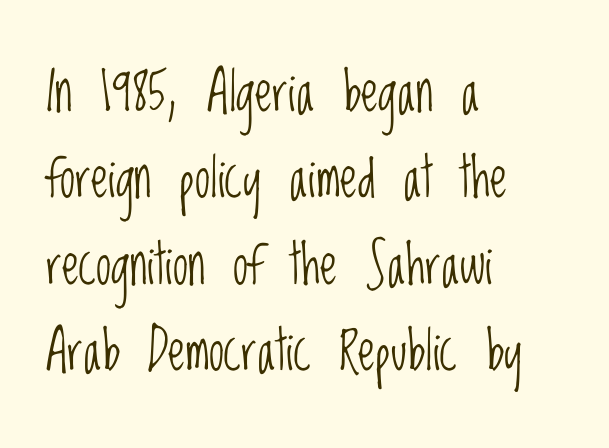
{"serif": "no", "italic": "no", "bold": "no", "weight": "light", "width": "condensed", "stroke_contrast": "low", "x_height": "large", "monospaced": "no", "underline": "no", "align": "left", "line_spacing": "normal", "line_spacing_ratio": 1.57, "letter_spacing": "normal", "letter_spacing_em": 0.0, "glyph_px": 55}
